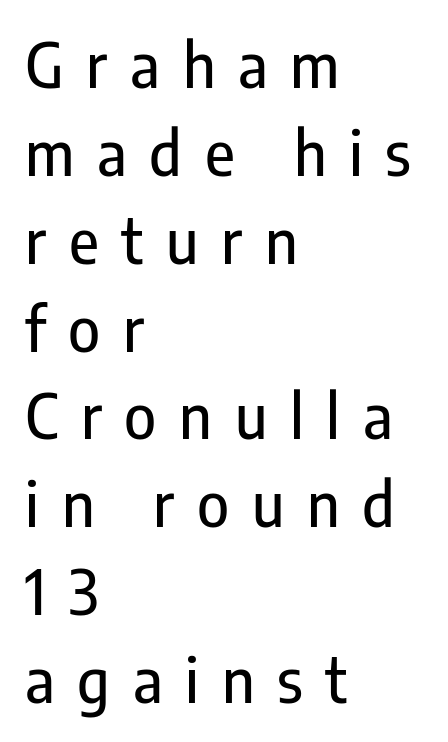
{"serif": "no", "italic": "no", "width": "condensed", "stroke_contrast": "low", "x_height": "medium", "monospaced": "no", "underline": "no", "align": "left", "line_spacing": "normal", "line_spacing_ratio": 1.44, "letter_spacing": "wide", "letter_spacing_em": 0.37, "glyph_px": 61}
